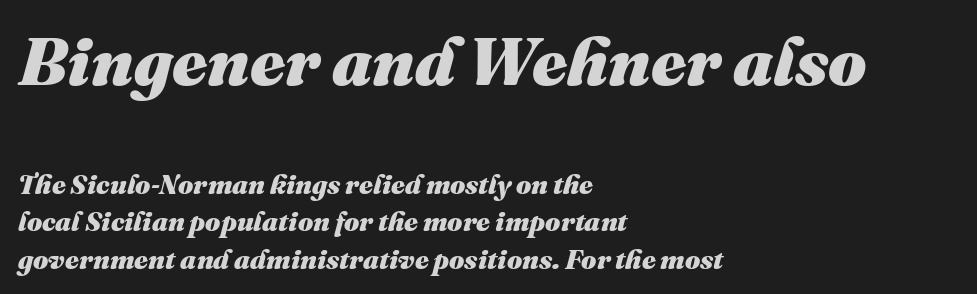
Typesetter's note — upper block bumped up in size, lower block left smaller. Any mark beneath the type? The region is blank. Does the leading feel generous? No, just average. Heft: maximum for text — a bold. Proportional: the letters do not fall into vertical columns. You can tell it's italic because the verticals aren't actually vertical.
